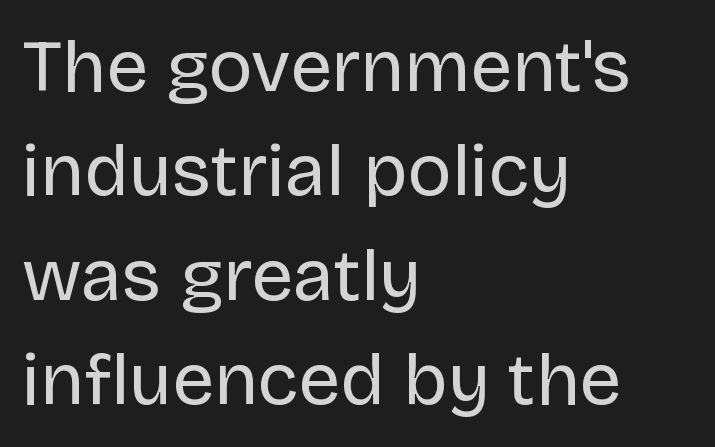
The image shows 74 px regular-weight sans-serif type, upright; set left-aligned, normal line spacing (1.41x), normal letter spacing, not underlined; low stroke contrast and a large x-height.
